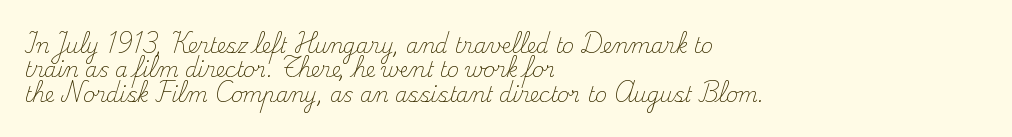
The image shows 20 px text type; set left-aligned, line spacing 1.22x, normal letter spacing, not underlined.
